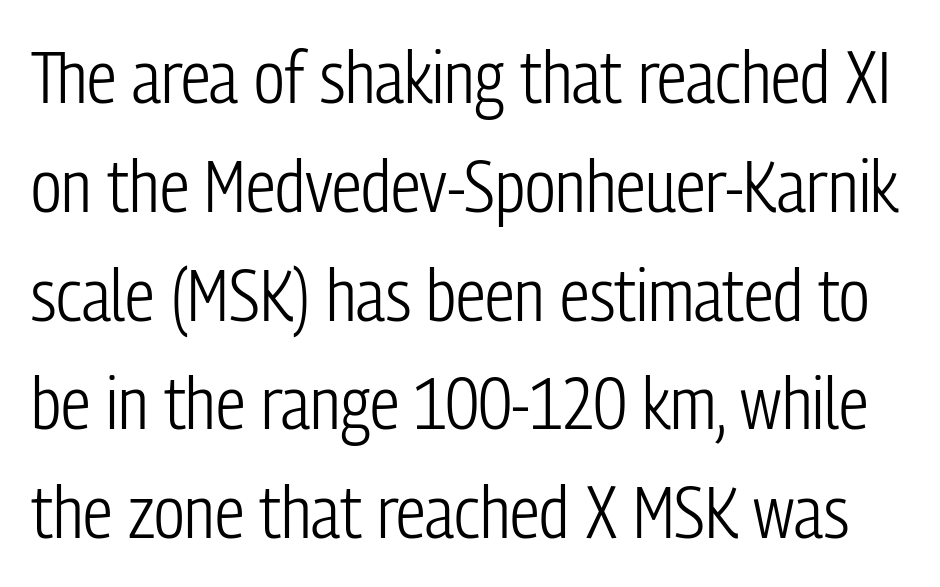
The image shows 74 px light, condensed sans-serif type, upright; set normal line spacing (1.47x), normal letter spacing, not underlined; low stroke contrast and a medium x-height.
